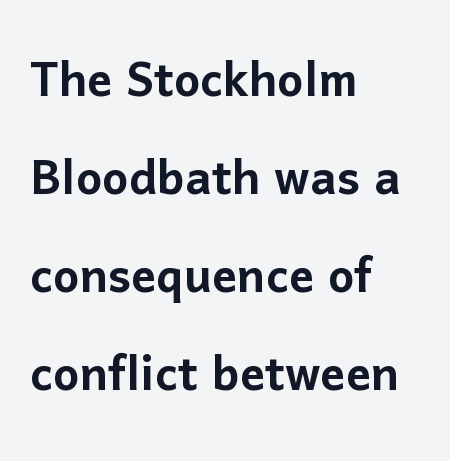
The image shows 62 px sans-serif type, upright; set left-aligned, normal line spacing (1.58x), normal letter spacing, not underlined; low stroke contrast and a medium x-height.
